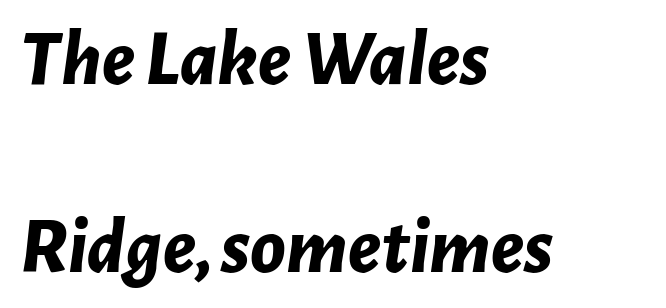
The letters are slanted; this is an italic face. How are the letters spaced? Ordinarily, with no added tracking. The characters look thick and weighty, a clear bold. The rendering uses a large line-height, opening up the rows. Unmarked baselines from the first word to the last.
